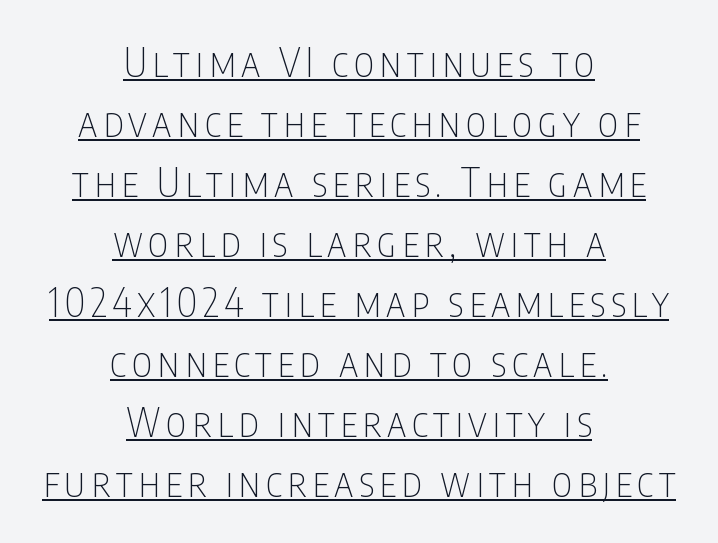
Q: Is the text bold? A: No.
Q: Is the text italic (slanted)? A: No, it is upright.
Q: Is the typeface a serif or a sans-serif typeface? A: Sans-serif.
Q: Is the text underlined? A: Yes.
Q: How is the paragraph aligned? A: Centered.
Q: Is the spacing between lines tight, normal or loose? A: Normal.
Q: Width (condensed, normal, or wide)? A: Condensed.
Q: Stroke contrast? A: Low.
Q: x-height? A: Large.
Q: Monospaced? A: No.
